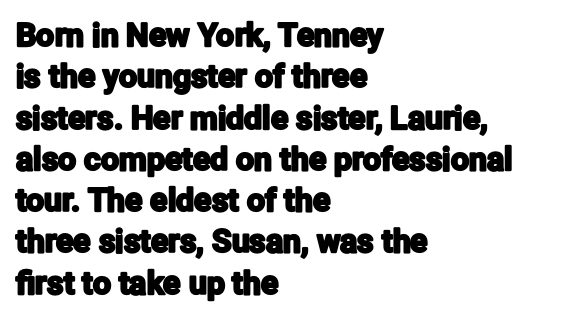
The image shows 32 px condensed sans-serif type, upright; set left-aligned, normal line spacing (1.29x), normal letter spacing, not underlined; low stroke contrast and a medium x-height.
